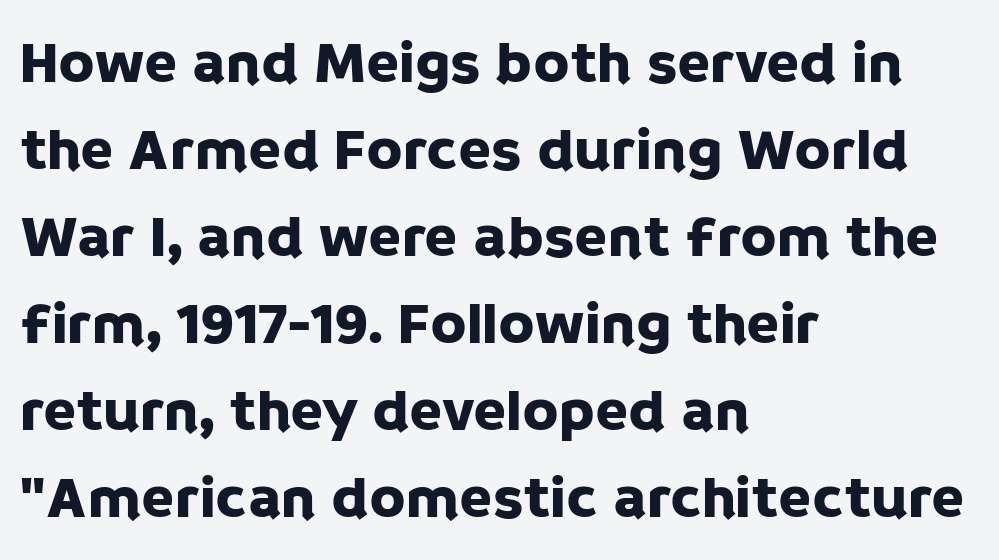
Q: Is the text italic (slanted)? A: No, it is upright.
Q: Is the typeface a serif or a sans-serif typeface? A: Sans-serif.
Q: Is the text underlined? A: No.
Q: How is the paragraph aligned? A: Left-aligned.
Q: Is the spacing between letters normal or unusually wide? A: Normal.
Q: Is the spacing between lines tight, normal or loose? A: Normal.
Q: Width (condensed, normal, or wide)? A: Normal.
Q: Stroke contrast? A: Low.
Q: x-height? A: Large.
Q: Monospaced? A: No.
